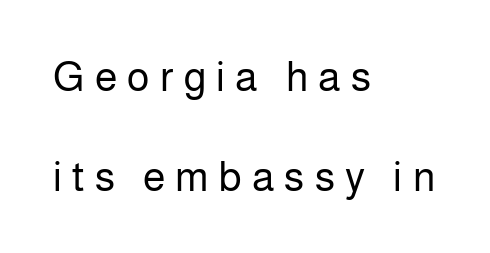
The image shows 41 px regular-weight sans-serif type, upright; set left-aligned, loose line spacing (2.43x), unusually wide letter spacing (+0.25 em), not underlined; low stroke contrast and a medium x-height.
